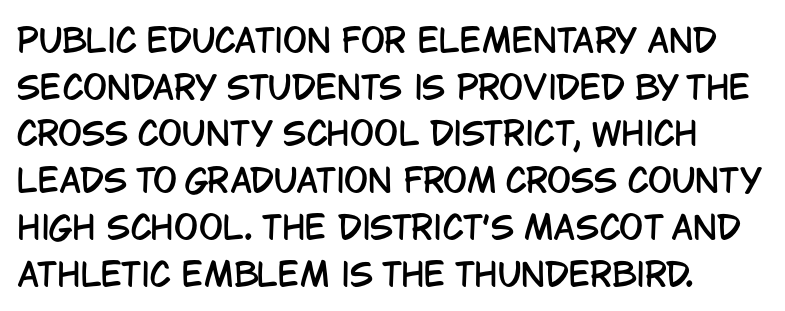
Q: Is the text italic (slanted)? A: No, it is upright.
Q: Is the typeface a serif or a sans-serif typeface? A: Sans-serif.
Q: Is the text underlined? A: No.
Q: Is the spacing between letters normal or unusually wide? A: Normal.
Q: Is the spacing between lines tight, normal or loose? A: Normal.
Q: Width (condensed, normal, or wide)? A: Condensed.
Q: Stroke contrast? A: Low.
Q: x-height? A: Large.
Q: Monospaced? A: No.
